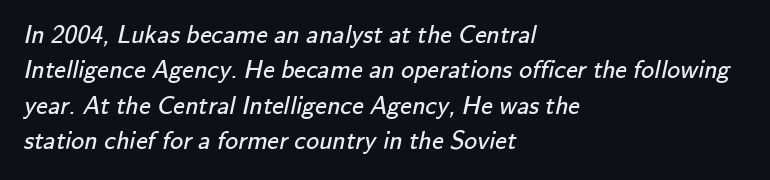
The image shows 26 px text type; set left-aligned, normal line spacing (1.36x), normal letter spacing, not underlined.
